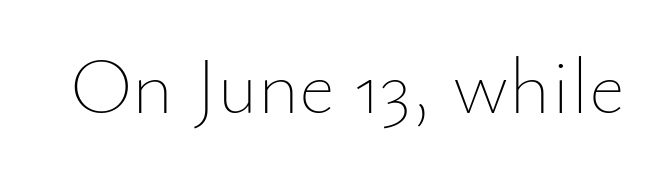
{"italic": "no", "bold": "no", "weight": "thin", "width": "normal", "stroke_contrast": "low", "x_height": "small", "monospaced": "no", "underline": "no", "letter_spacing": "normal", "letter_spacing_em": 0.0, "glyph_px": 79}
